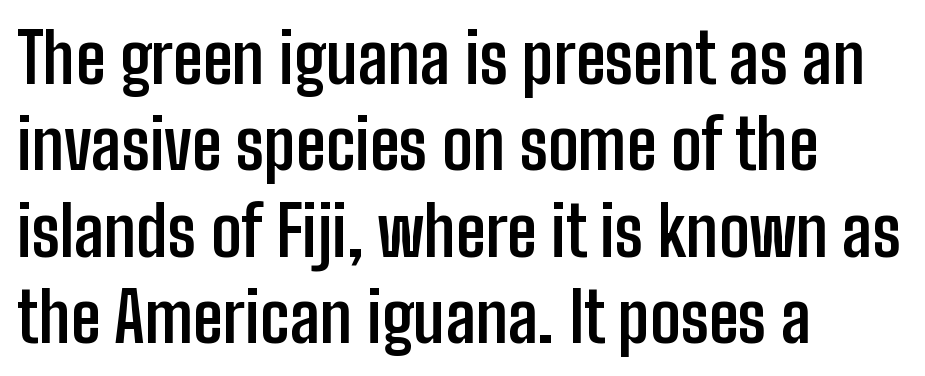
Q: Is the text bold? A: Yes.
Q: Is the text italic (slanted)? A: No, it is upright.
Q: Is the typeface a serif or a sans-serif typeface? A: Sans-serif.
Q: Is the text underlined? A: No.
Q: How is the paragraph aligned? A: Left-aligned.
Q: Is the spacing between letters normal or unusually wide? A: Normal.
Q: Is the spacing between lines tight, normal or loose? A: Normal.
Q: Width (condensed, normal, or wide)? A: Condensed.
Q: Stroke contrast? A: Low.
Q: x-height? A: Medium.
Q: Monospaced? A: No.
